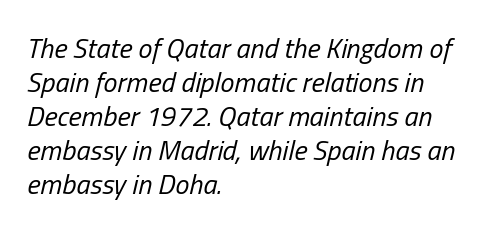
This sample has the flowing, uneven cadence of proportional lettering. Notice how the stems are inclined rather than vertical — that's the hallmark of italics. Honestly, the letter spacing is just normal — you wouldn't notice it. A bare baseline throughout the passage.
